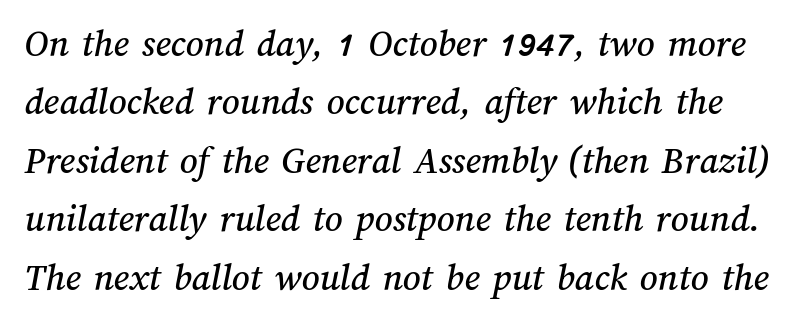
The image shows 39 px text type; set normal line spacing (1.5x), normal letter spacing, not underlined; medium stroke contrast and a medium x-height.
